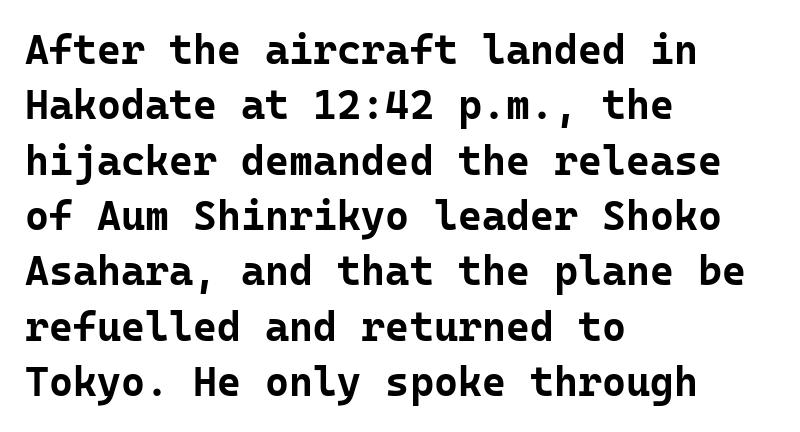
Look at the tracking — it's just the regular setting, nothing added. Spacing verdict: monospaced, one width for all characters. The specimen reads as upright at a glance. Nothing sits at the stroke ends, so this counts as sans-serif. Does the leading feel generous? No, just average. A clean baseline with only descenders dipping below it.
